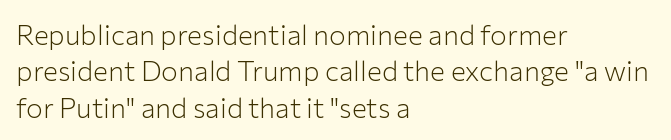
{"serif": "no", "italic": "no", "bold": "no", "weight": "light", "width": "normal", "stroke_contrast": "low", "x_height": "medium", "monospaced": "no", "underline": "no", "align": "left", "line_spacing": "normal", "line_spacing_ratio": 1.3, "letter_spacing": "normal", "letter_spacing_em": 0.0, "glyph_px": 28}
